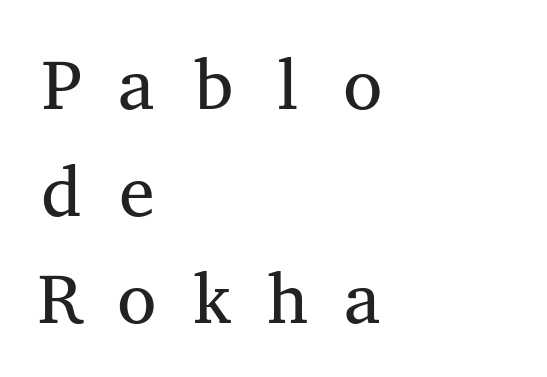
Q: Is the text bold? A: No.
Q: Is the text italic (slanted)? A: No, it is upright.
Q: Is the typeface a serif or a sans-serif typeface? A: Serif.
Q: Is the text underlined? A: No.
Q: How is the paragraph aligned? A: Left-aligned.
Q: Is the spacing between letters normal or unusually wide? A: Unusually wide.
Q: Is the spacing between lines tight, normal or loose? A: Normal.
Q: Width (condensed, normal, or wide)? A: Wide.
Q: Stroke contrast? A: Medium.
Q: x-height? A: Medium.
Q: Monospaced? A: Yes.
